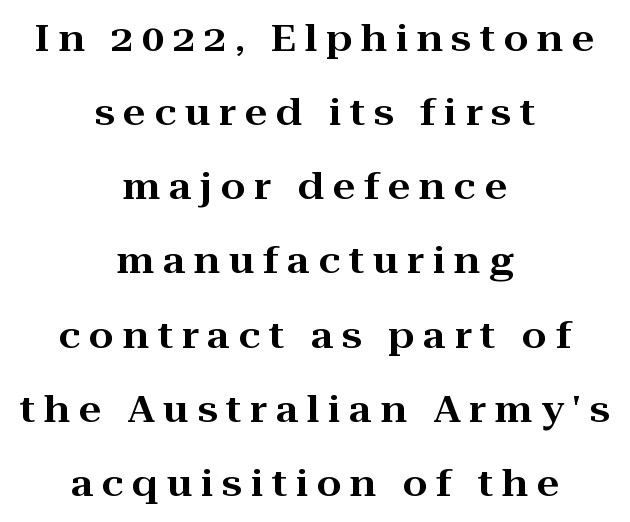
{"serif": "yes", "italic": "no", "width": "wide", "stroke_contrast": "high", "x_height": "medium", "monospaced": "no", "underline": "no", "align": "center", "line_spacing": "loose", "line_spacing_ratio": 2.06, "letter_spacing": "wide", "letter_spacing_em": 0.24, "glyph_px": 36}
